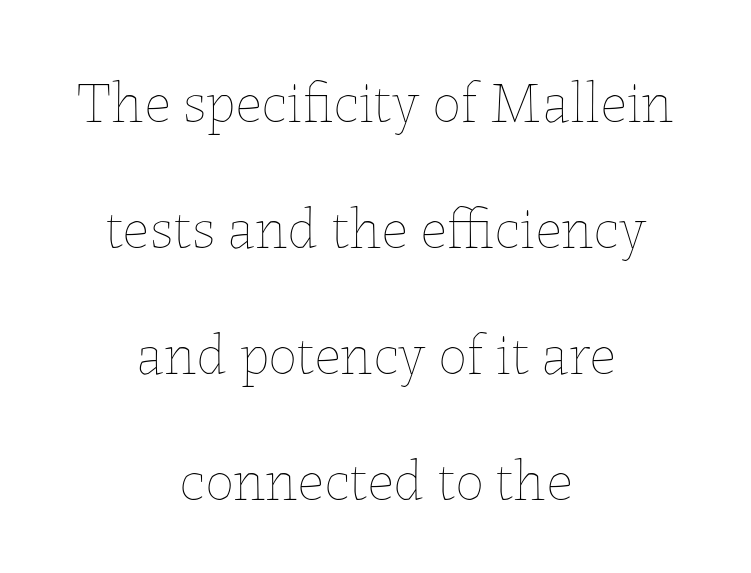
The image shows 58 px thin type, upright; set centered, loose line spacing (2.17x), normal letter spacing, not underlined; low stroke contrast and a medium x-height.
